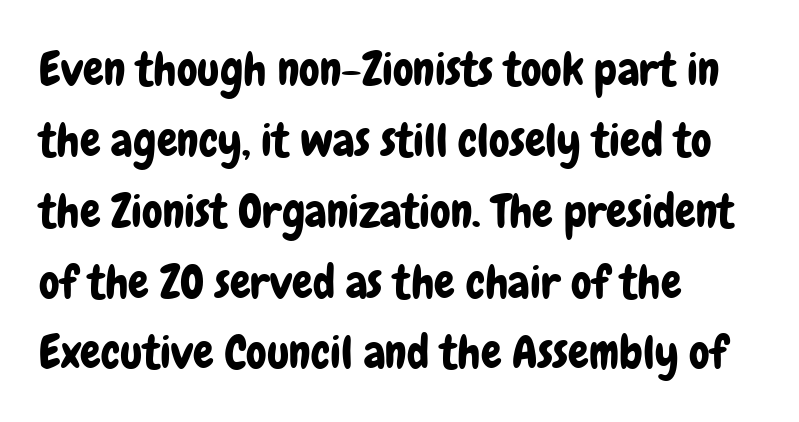
The image shows 46 px condensed sans-serif type, upright; set left-aligned, normal line spacing (1.54x), normal letter spacing, not underlined; low stroke contrast and a medium x-height.
